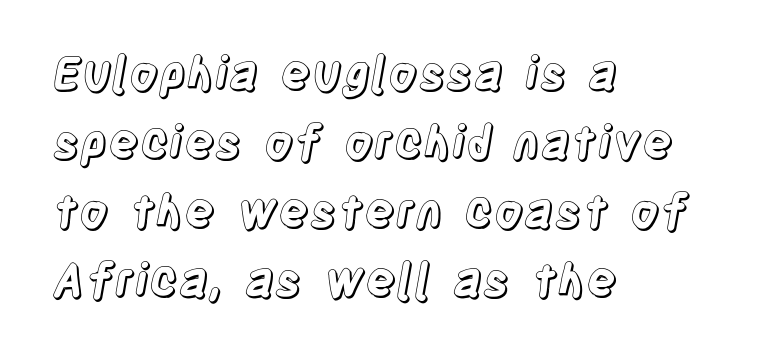
Q: Is the text italic (slanted)? A: Yes.
Q: Is the text underlined? A: No.
Q: How is the paragraph aligned? A: Left-aligned.
Q: Is the spacing between letters normal or unusually wide? A: Normal.
Q: Is the spacing between lines tight, normal or loose? A: Normal.
Q: Width (condensed, normal, or wide)? A: Condensed.
Q: x-height? A: Large.
Q: Monospaced? A: No.
